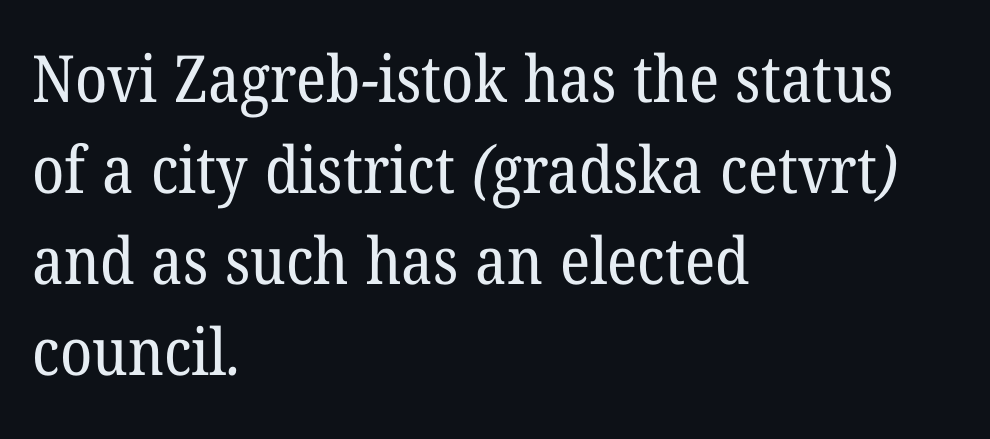
The image shows 65 px regular-weight serif type; set left-aligned, normal line spacing (1.4x), normal letter spacing, not underlined; low stroke contrast and a medium x-height.
